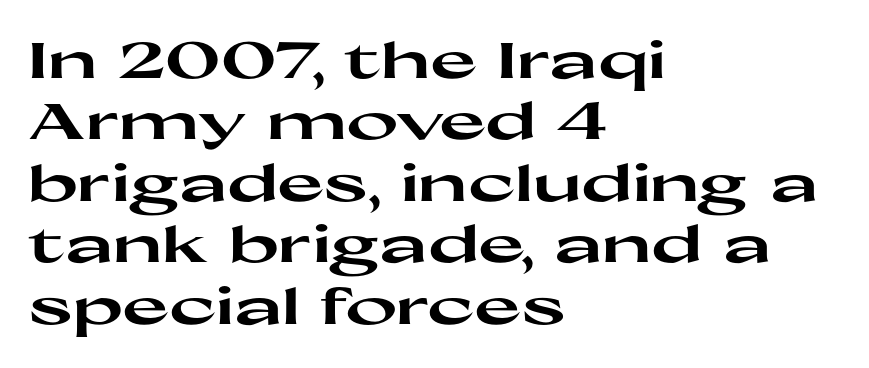
Q: Is the text bold? A: Yes.
Q: Is the text italic (slanted)? A: No, it is upright.
Q: Is the typeface a serif or a sans-serif typeface? A: Sans-serif.
Q: Is the text underlined? A: No.
Q: How is the paragraph aligned? A: Left-aligned.
Q: Is the spacing between letters normal or unusually wide? A: Normal.
Q: Width (condensed, normal, or wide)? A: Wide.
Q: Stroke contrast? A: High.
Q: x-height? A: Medium.
Q: Monospaced? A: No.
